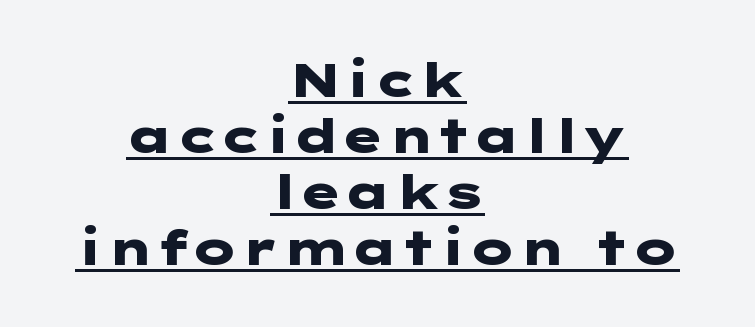
The rendering positions every line midway between the sides. Style check: upright. These words are printed bold, with thick strokes throughout. Nothing unusual about the tracking: characters are spaced as the font intends.
